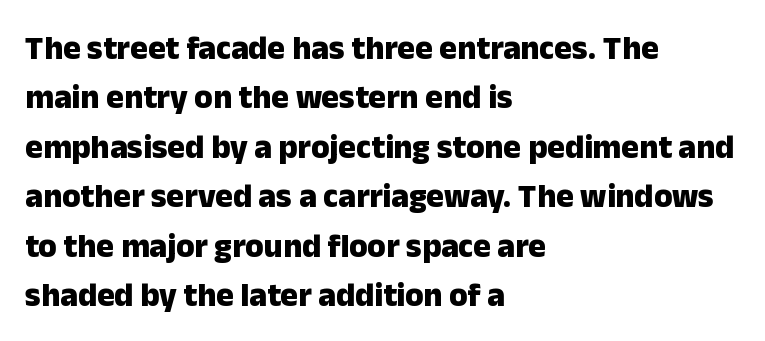
This rendering uses left alignment, leaving the right contour irregular. Tall strokes in this sample are plumb rather than angled. Font category for this specimen: sans-serif. The zone under the glyphs is completely vacant.
